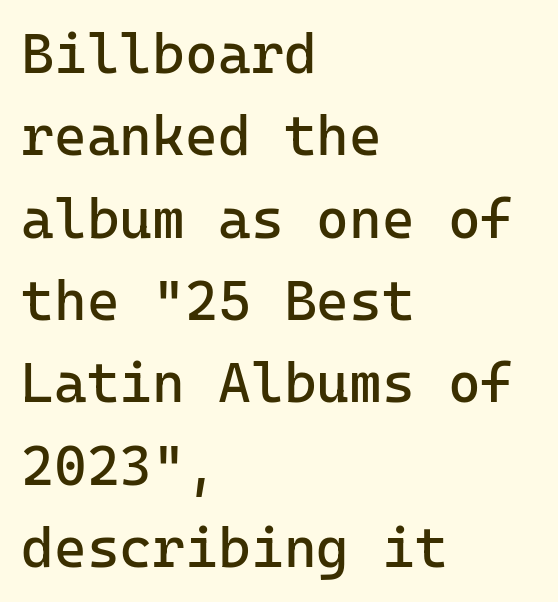
Q: Is the text bold? A: No.
Q: Is the text italic (slanted)? A: No, it is upright.
Q: Is the typeface a serif or a sans-serif typeface? A: Sans-serif.
Q: Is the text underlined? A: No.
Q: How is the paragraph aligned? A: Left-aligned.
Q: Is the spacing between letters normal or unusually wide? A: Normal.
Q: Is the spacing between lines tight, normal or loose? A: Normal.
Q: Width (condensed, normal, or wide)? A: Normal.
Q: Stroke contrast? A: Low.
Q: x-height? A: Medium.
Q: Monospaced? A: Yes.
